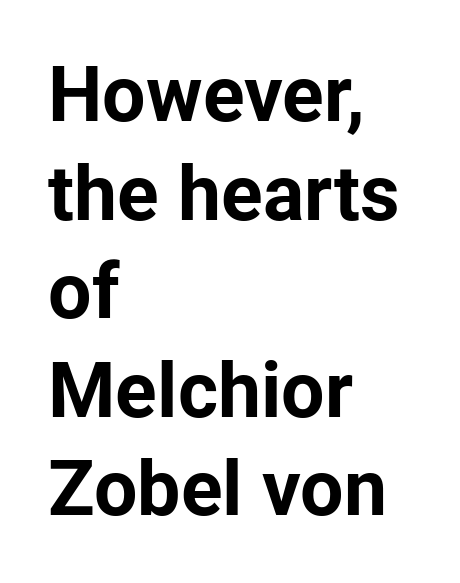
The image shows 77 px bold sans-serif type, upright; set left-aligned, normal line spacing (1.28x), normal letter spacing, not underlined; low stroke contrast and a medium x-height.
